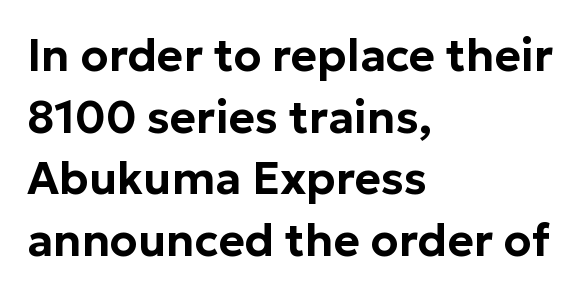
Default kerning and tracking; the words read as compact shapes. The lines in this sample share a left origin and differ only in where they stop. It's the straight-up-and-down kind of type. Here the designer chose a conventional face with non-uniform glyph widths. Regular leading. The typeface chosen for these lines omits serifs.
